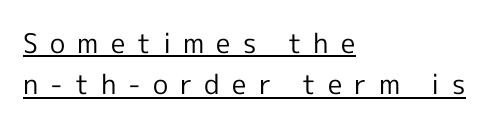
The image shows 27 px text type, upright; set left-aligned, normal line spacing (1.53x), unusually wide letter spacing (+0.45 em), underlined.
